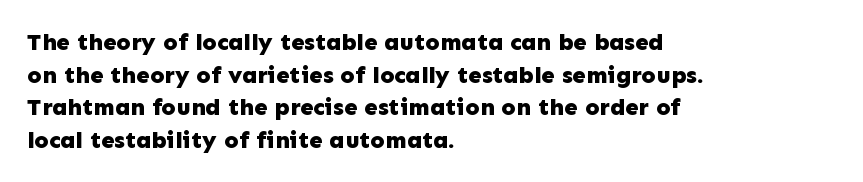
The rendering uses a moderate line-height, typical for paragraphs. The typography opts for an upright posture over an oblique one. Each word holds together tightly as a unit, with standard inter-letter gaps. Left-aligned paragraph, ragged on the right. The sample has been set heavy, in full bold. The string is rendered with underlining switched off.
